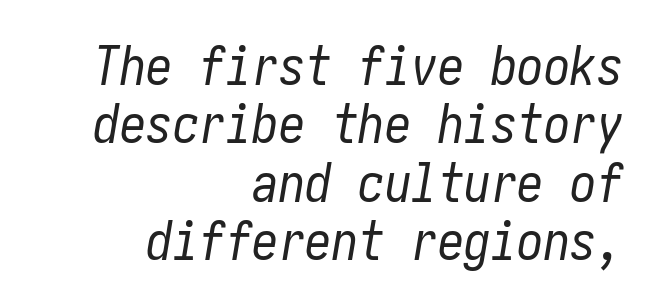
The type is set solid horizontally, with unmodified tracking. A light-to-regular cut is what we see here. A typesetter would mark this as italic. Lines of text with bare space underneath. Baseline-to-baseline distance is barely more than the letter height.
